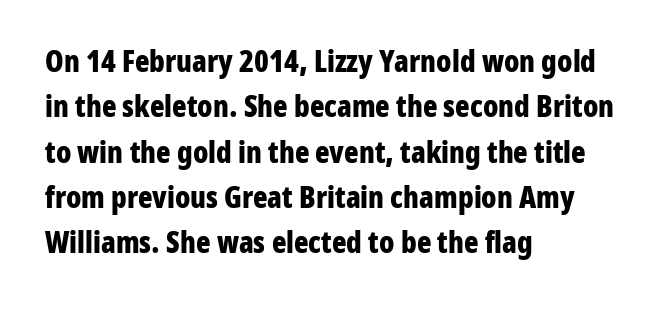
The glyphs have the mass of a bold cut. Quick note: underline off. Nobody touched the tracking dial on this one. Ascenders rise straight up at ninety degrees.
